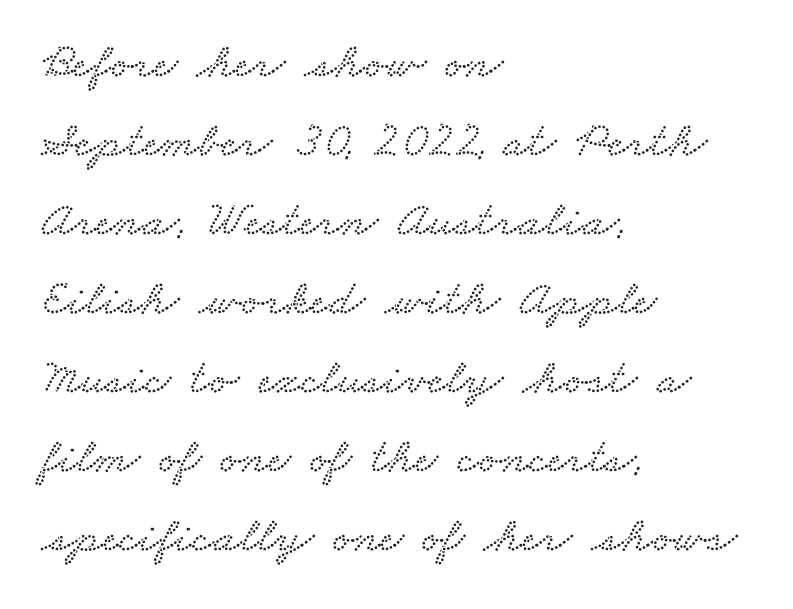
{"serif": "yes", "width": "wide", "stroke_contrast": "low", "x_height": "small", "monospaced": "no", "underline": "no", "align": "left", "line_spacing": "normal", "line_spacing_ratio": 1.58, "letter_spacing": "normal", "letter_spacing_em": 0.0, "glyph_px": 50}
